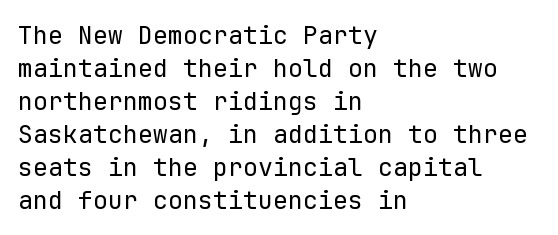
The image shows 25 px text type, upright; set left-aligned, normal line spacing (1.32x), normal letter spacing, not underlined.
